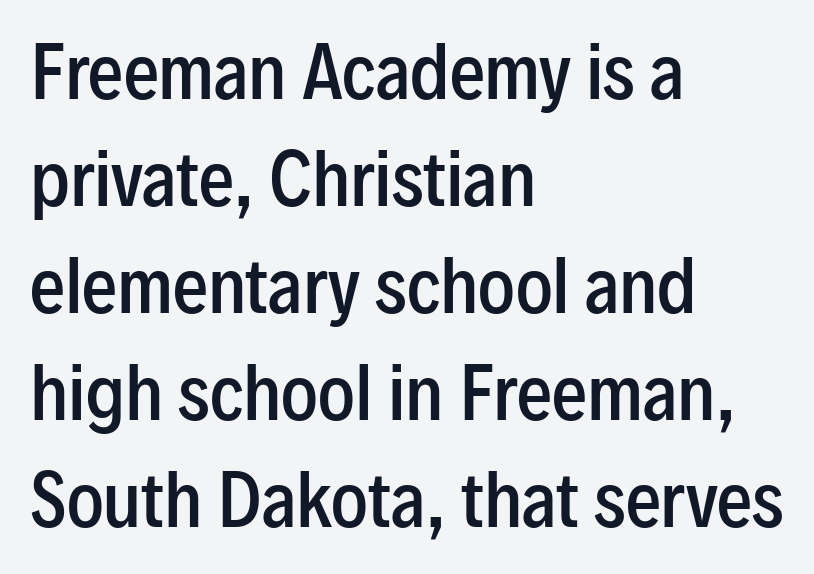
The image shows 70 px semibold, condensed sans-serif type, upright; set left-aligned, normal line spacing (1.53x), normal letter spacing, not underlined; low stroke contrast and a medium x-height.
